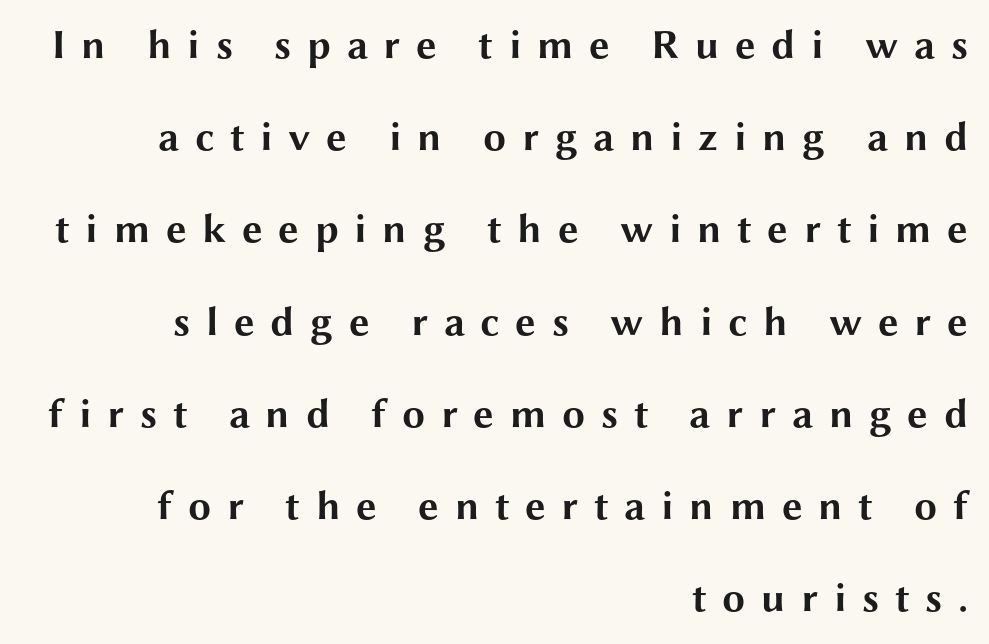
Q: Is the text bold? A: Yes.
Q: Is the text italic (slanted)? A: No, it is upright.
Q: Is the typeface a serif or a sans-serif typeface? A: Sans-serif.
Q: Is the text underlined? A: No.
Q: How is the paragraph aligned? A: Right-aligned.
Q: Is the spacing between letters normal or unusually wide? A: Unusually wide.
Q: Is the spacing between lines tight, normal or loose? A: Loose.
Q: Width (condensed, normal, or wide)? A: Wide.
Q: Stroke contrast? A: Medium.
Q: x-height? A: Medium.
Q: Monospaced? A: No.
